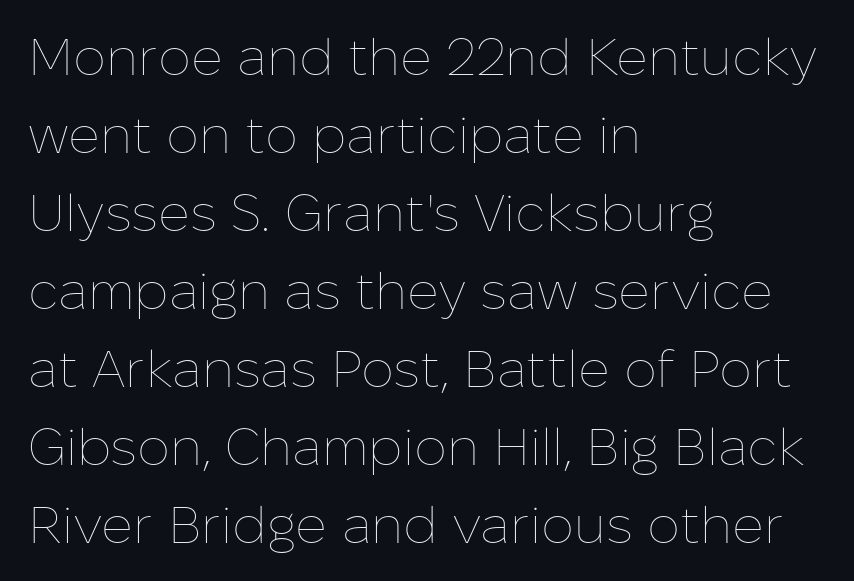
The image shows 52 px thin type, upright; set left-aligned, normal line spacing (1.5x), normal letter spacing, not underlined; low stroke contrast and a medium x-height.
